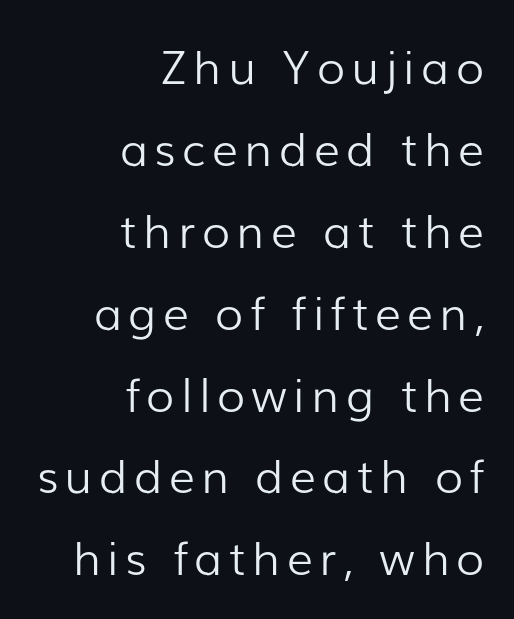
Clear beneath every line of the passage. Bold? No — there's no thickening of the strokes. When letters stand straight like this, we call the style roman or upright. Looks like regular typesetting: each glyph gets only the width it needs.
